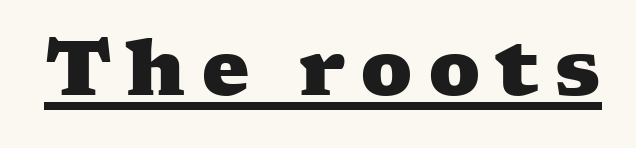
{"serif": "yes", "bold": "yes", "weight": "heavy", "width": "wide", "stroke_contrast": "medium", "x_height": "medium", "monospaced": "no", "underline": "yes", "glyph_px": 77}
